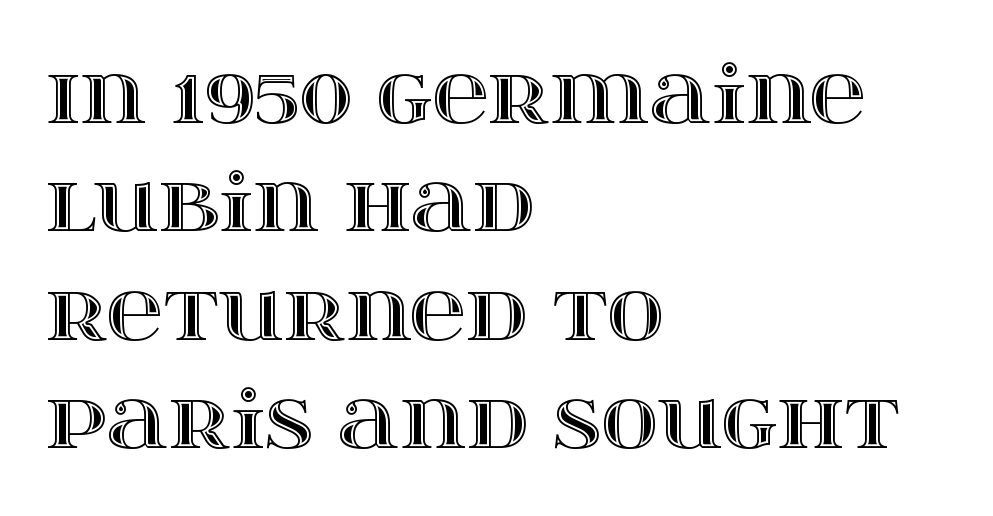
The image shows 78 px wide type, upright; set left-aligned, normal line spacing (1.39x), normal letter spacing, not underlined; a large x-height.
